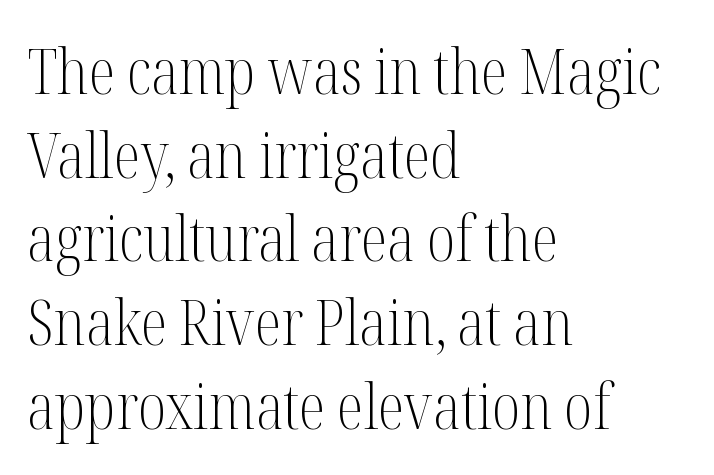
{"serif": "yes", "italic": "no", "bold": "no", "weight": "light", "width": "condensed", "stroke_contrast": "medium", "x_height": "medium", "monospaced": "no", "underline": "no", "align": "left", "line_spacing": "normal", "line_spacing_ratio": 1.35, "letter_spacing": "normal", "letter_spacing_em": 0.0, "glyph_px": 62}
